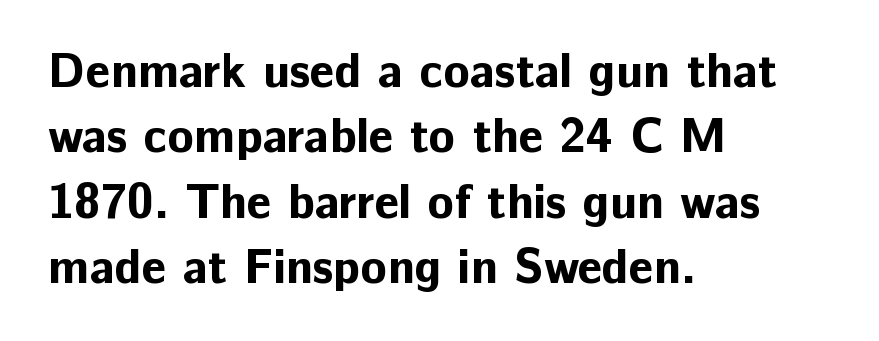
This sample has the flowing, uneven cadence of proportional lettering. Look at the stroke-to-counter ratio: heavy, a bold. A student would call this left alignment; a typographer would say flush left, rag right. Stroke terminals: plain, sans-serif. Compared with typical body copy, the letter spacing here is the same. The axis of the letterforms is exactly vertical.
